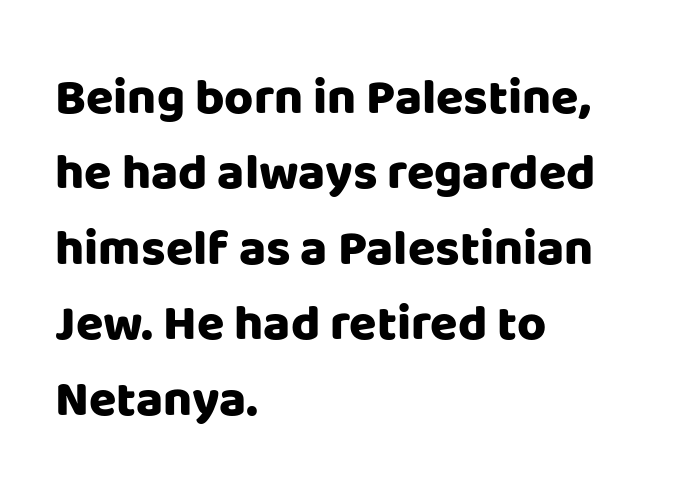
{"serif": "no", "italic": "no", "bold": "yes", "weight": "heavy", "width": "normal", "stroke_contrast": "low", "x_height": "large", "monospaced": "no", "underline": "no", "align": "left", "line_spacing": "normal", "line_spacing_ratio": 1.51, "letter_spacing": "normal", "letter_spacing_em": 0.0, "glyph_px": 50}
